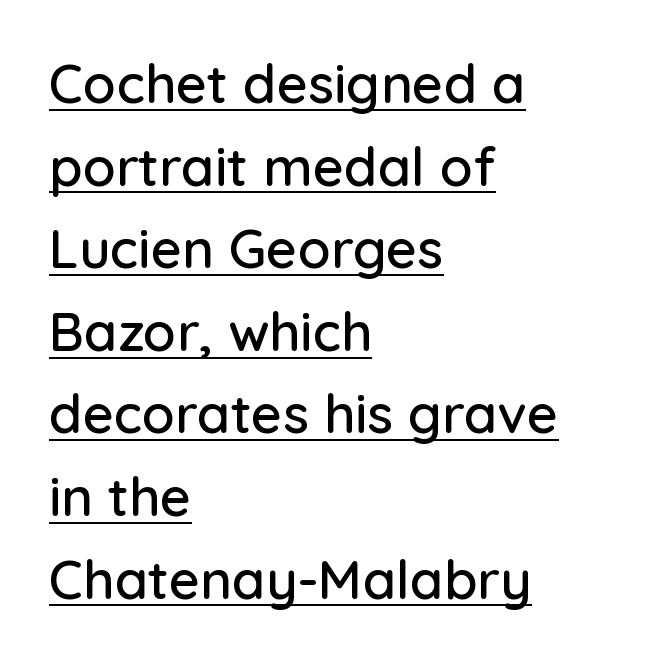
Each letter keeps its own natural width here, so spacing adapts to shape. Horizontal bands of white between lines are of average thickness. This sample uses plain, unmodified letter spacing. You can see a thin bar hugging the bottom of the glyphs. The type sits square on the baseline with zero lean.
